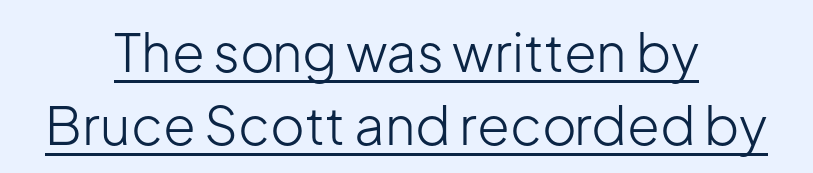
The rendering uses natural spacing where letterforms have individual widths. Reading down the block, each line starts at a different indent, mirrored at its end. Students, observe: this is what conventionally led text looks like. Typographically, this falls in the sans-serif category. Tracking here is standard; glyphs follow each other at the usual distance. Each line of the rendering has a horizontal stroke beneath the glyphs.
